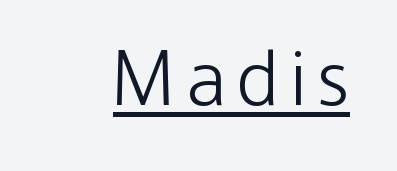
The image shows 79 px light, condensed sans-serif type, upright; set underlined; low stroke contrast and a medium x-height.
